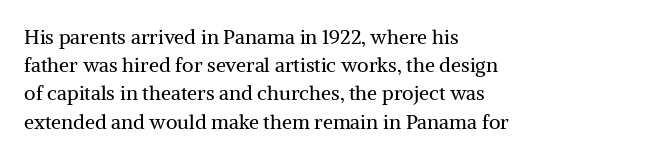
Q: Is the text bold? A: No.
Q: Is the text italic (slanted)? A: No, it is upright.
Q: Is the text underlined? A: No.
Q: How is the paragraph aligned? A: Left-aligned.
Q: Is the spacing between letters normal or unusually wide? A: Normal.
Q: Is the spacing between lines tight, normal or loose? A: Normal.
